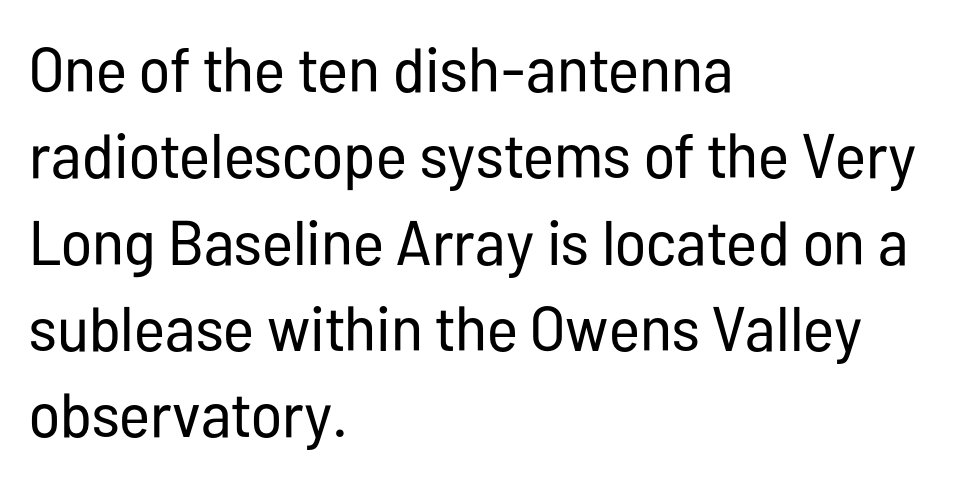
The image shows 63 px regular-weight, condensed sans-serif type, upright; set left-aligned, normal line spacing (1.37x), normal letter spacing, not underlined; low stroke contrast and a medium x-height.
